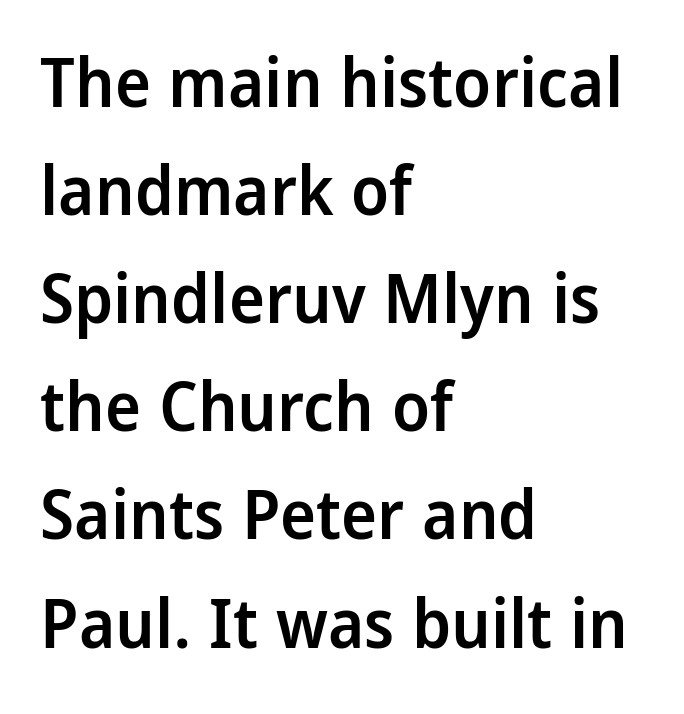
{"serif": "no", "italic": "no", "bold": "semi", "weight": "semibold", "width": "condensed", "stroke_contrast": "low", "x_height": "large", "monospaced": "no", "underline": "no", "align": "left", "line_spacing": "normal", "line_spacing_ratio": 1.59, "letter_spacing": "normal", "letter_spacing_em": 0.0, "glyph_px": 68}
